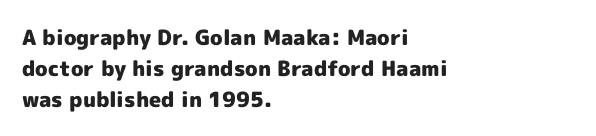
The image shows 21 px bold type, upright; set left-aligned, normal line spacing (1.47x), normal letter spacing, not underlined.
